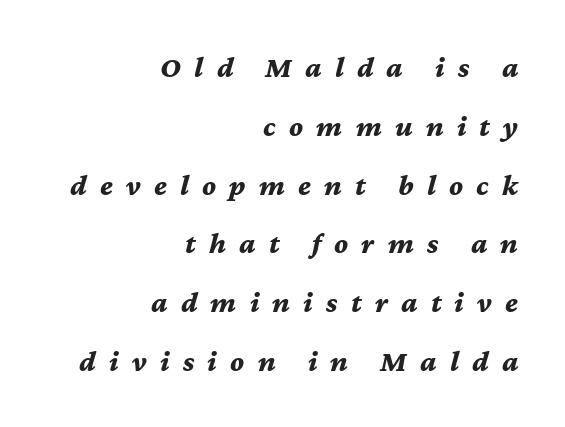
Q: Is the text bold? A: Yes.
Q: Is the text italic (slanted)? A: Yes, it leans right by about 12 degrees.
Q: Is the text underlined? A: No.
Q: How is the paragraph aligned? A: Right-aligned.
Q: Is the spacing between letters normal or unusually wide? A: Unusually wide.
Q: Is the spacing between lines tight, normal or loose? A: Loose.
Q: Width (condensed, normal, or wide)? A: Normal.
Q: Stroke contrast? A: Medium.
Q: x-height? A: Medium.
Q: Monospaced? A: No.
